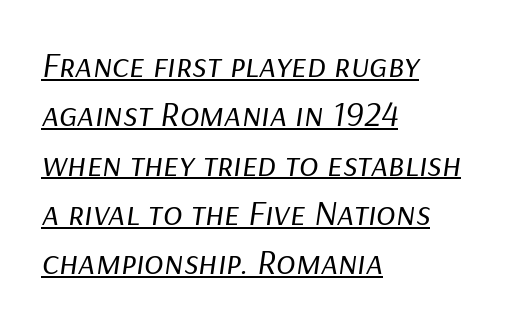
{"italic": "yes", "lean": "right", "slant_degrees": 9, "bold": "no", "weight": "regular", "width": "normal", "stroke_contrast": "low", "x_height": "medium", "monospaced": "no", "underline": "yes", "align": "left", "line_spacing": "normal", "line_spacing_ratio": 1.37, "letter_spacing": "normal", "letter_spacing_em": 0.0, "glyph_px": 36}
